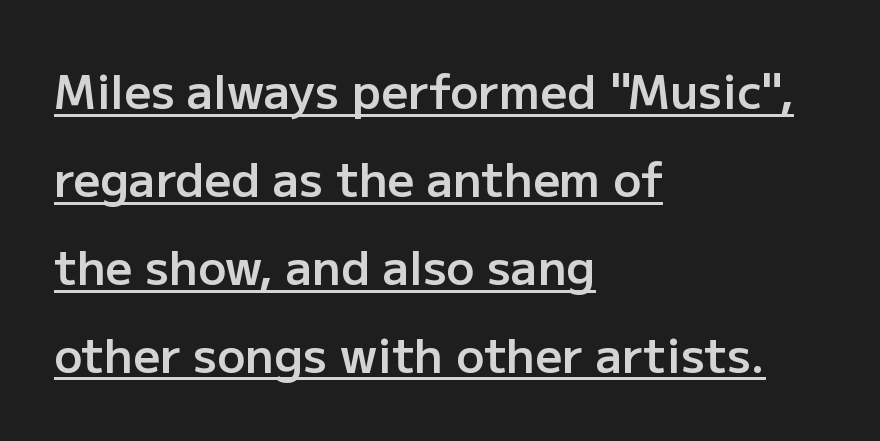
{"serif": "no", "italic": "no", "bold": "semi", "weight": "semibold", "width": "normal", "stroke_contrast": "low", "x_height": "medium", "monospaced": "no", "underline": "yes", "align": "left", "line_spacing_ratio": 1.87, "letter_spacing": "normal", "letter_spacing_em": 0.0, "glyph_px": 47}
